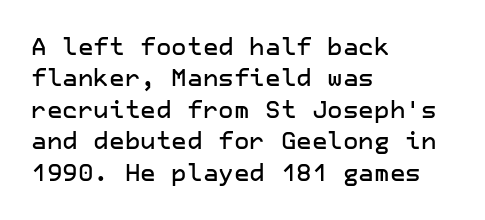
{"italic": "no", "underline": "no", "align": "left", "line_spacing": "normal", "line_spacing_ratio": 1.31, "letter_spacing": "normal", "letter_spacing_em": 0.0, "glyph_px": 24}
